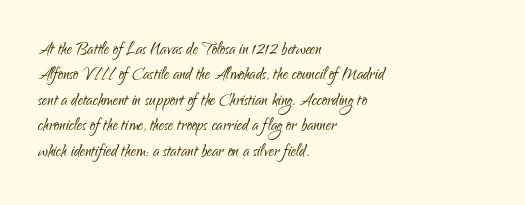
{"bold": "no", "underline": "no", "align": "left", "line_spacing_ratio": 1.21, "letter_spacing": "normal", "letter_spacing_em": 0.0, "glyph_px": 21}
